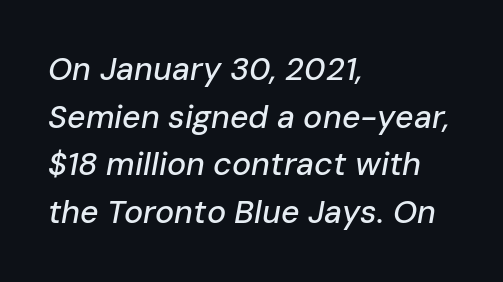
Letters rest on an invisible, unmarked baseline. Line spacing here is normal. Line starts are locked; line ends wander. The lettering tilts uniformly, giving the passage an italic look. Looks like regular typesetting: each glyph gets only the width it needs. Tracking value appears to be zero — textbook default spacing.
